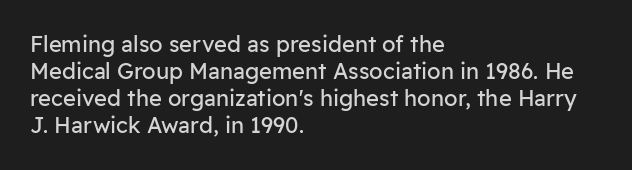
Beneath every word, the page is bare. The lettering holds an erect, upright posture throughout. Caption: face not bold, strokes unweighted. The gaps between neighbouring characters are ordinary and unremarkable.
